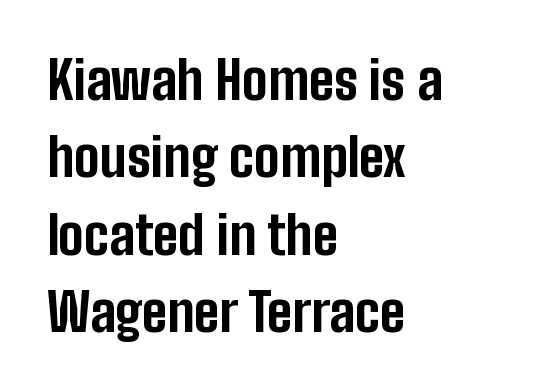
Designer's note — italics off, roman on. Strokes here are thick enough to call this a true bold. You can tell from the bare stems that sans-serif type was used. Line beginnings align vertically; line endings do not.
